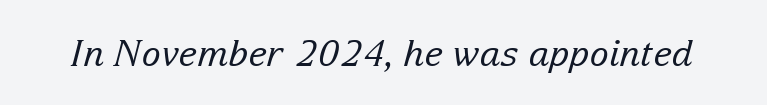
Posture: slanted. Font category for this specimen: serif. The typesetting does not lean heavy: it is not bold. Spacing verdict: proportional, widths tailored to each character. Unmarked baselines from the first word to the last. The passage shown has conventional tracking throughout.
